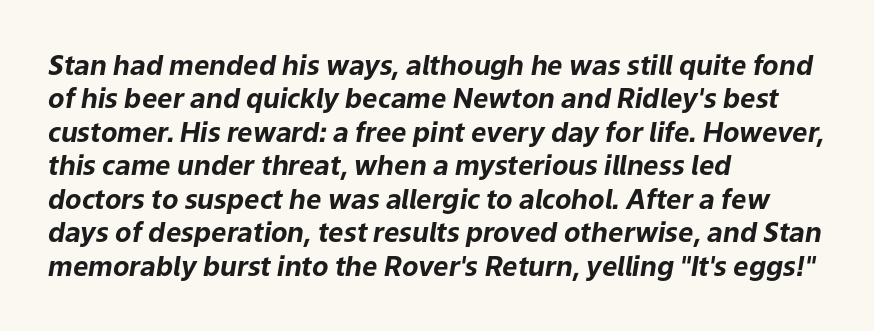
{"italic": "yes", "lean": "right", "slant_degrees": 9, "bold": "yes", "underline": "no", "align": "left", "line_spacing_ratio": 1.24, "letter_spacing": "normal", "letter_spacing_em": 0.0, "glyph_px": 27}
